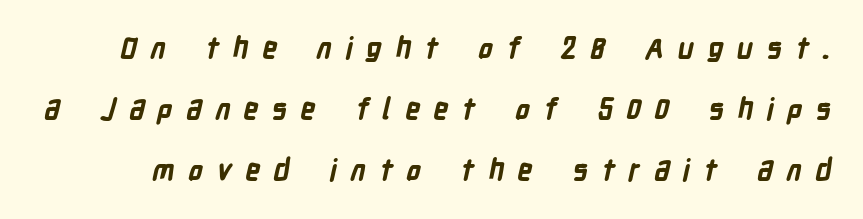
The image shows 29 px bold, condensed sans-serif type; set loose line spacing (2.11x), unusually wide letter spacing (+0.46 em), not underlined; low stroke contrast and a medium x-height.
